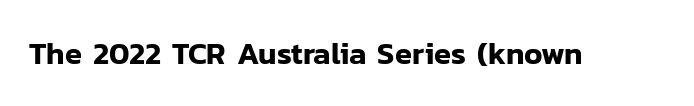
Q: Is the text italic (slanted)? A: No, it is upright.
Q: Is the typeface a serif or a sans-serif typeface? A: Sans-serif.
Q: Is the text underlined? A: No.
Q: Is the spacing between letters normal or unusually wide? A: Normal.
Q: Width (condensed, normal, or wide)? A: Normal.
Q: Stroke contrast? A: Low.
Q: x-height? A: Medium.
Q: Monospaced? A: No.
